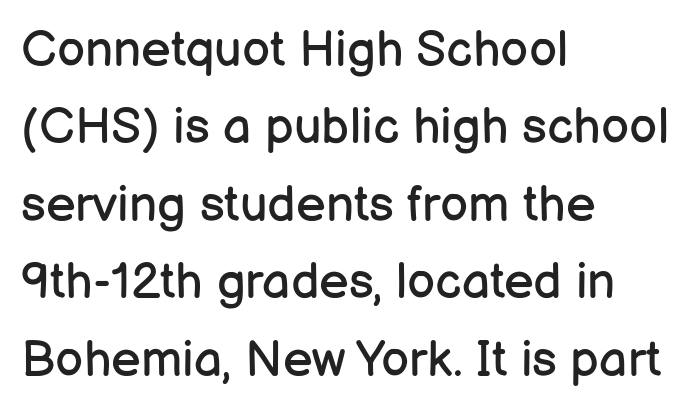
The image shows 50 px regular-weight sans-serif type, upright; set left-aligned, normal line spacing (1.55x), normal letter spacing, not underlined; low stroke contrast and a medium x-height.
